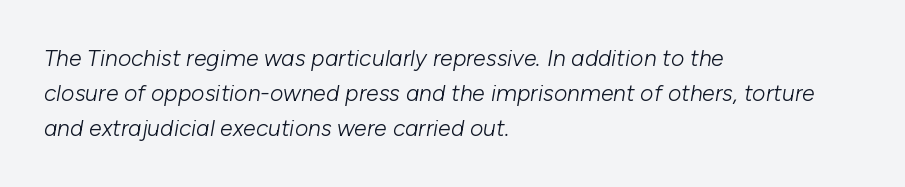
The image shows 23 px text type, italic (leaning right); set left-aligned, normal line spacing (1.53x), normal letter spacing, not underlined.
